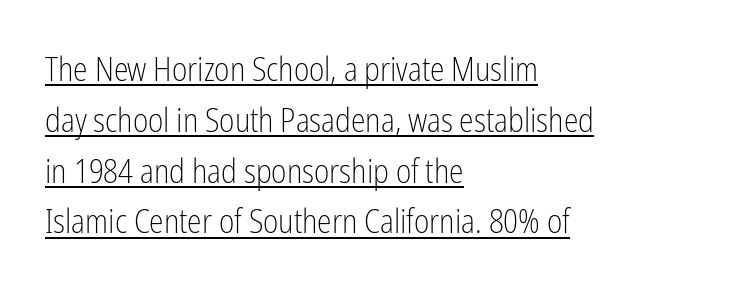
The image shows 33 px light, condensed sans-serif type, upright; set left-aligned, normal line spacing (1.54x), normal letter spacing, underlined; low stroke contrast and a medium x-height.
